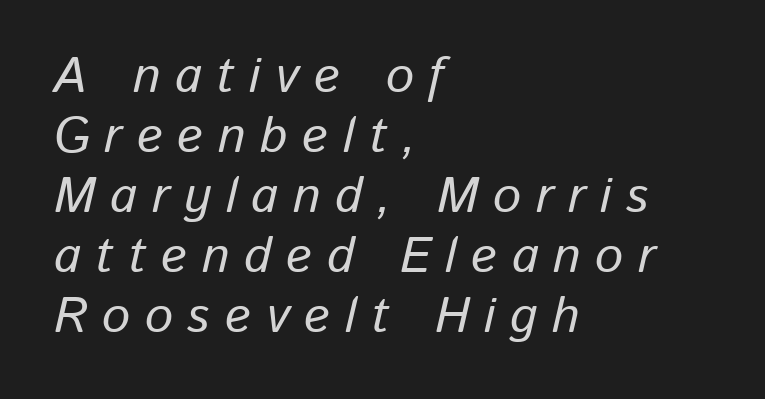
Q: Is the text italic (slanted)? A: Yes, it leans right by about 13 degrees.
Q: Is the text underlined? A: No.
Q: How is the paragraph aligned? A: Left-aligned.
Q: Is the spacing between letters normal or unusually wide? A: Unusually wide.
Q: Width (condensed, normal, or wide)? A: Normal.
Q: Stroke contrast? A: Low.
Q: x-height? A: Medium.
Q: Monospaced? A: No.
